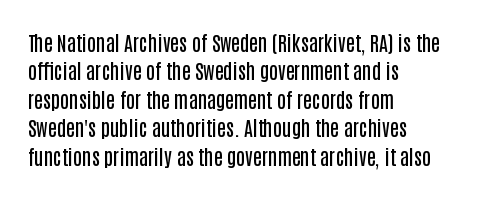
Q: Is the text bold? A: Semi-bold.
Q: Is the text italic (slanted)? A: No, it is upright.
Q: Is the text underlined? A: No.
Q: How is the paragraph aligned? A: Left-aligned.
Q: Is the spacing between letters normal or unusually wide? A: Normal.
Q: Is the spacing between lines tight, normal or loose? A: Normal.
